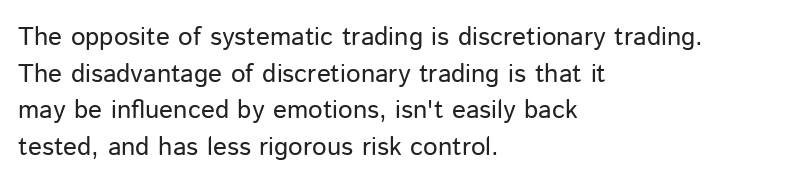
{"italic": "no", "bold": "no", "underline": "no", "align": "left", "line_spacing": "normal", "line_spacing_ratio": 1.41, "letter_spacing": "normal", "letter_spacing_em": 0.0, "glyph_px": 26}
